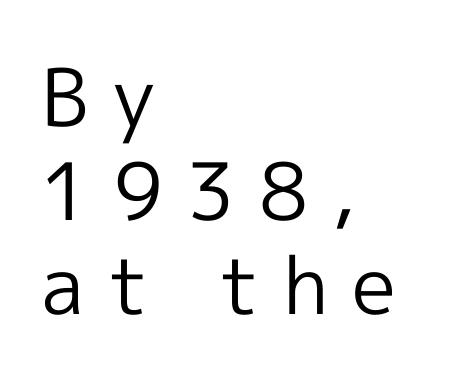
The image shows 79 px regular-weight sans-serif type, upright; set left-aligned, line spacing 1.19x, unusually wide letter spacing (+0.3 em), not underlined; a medium x-height.
